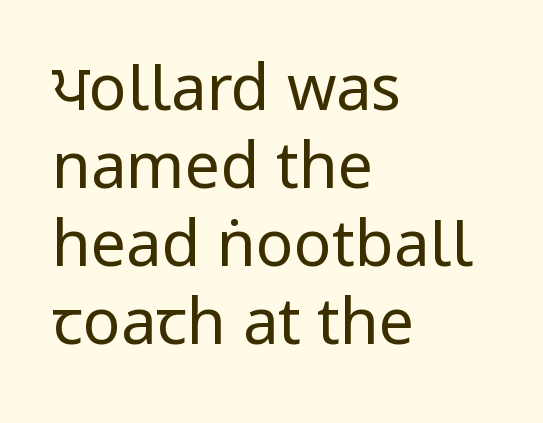
{"serif": "no", "italic": "no", "bold": "no", "weight": "regular", "width": "condensed", "stroke_contrast": "low", "underline": "no", "align": "left", "line_spacing_ratio": 1.24, "letter_spacing": "normal", "letter_spacing_em": 0.0, "glyph_px": 63}
